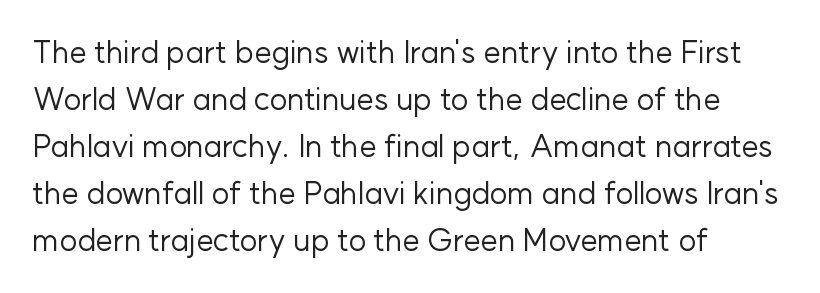
Q: Is the text bold? A: No.
Q: Is the text italic (slanted)? A: No, it is upright.
Q: Is the typeface a serif or a sans-serif typeface? A: Sans-serif.
Q: Is the text underlined? A: No.
Q: How is the paragraph aligned? A: Left-aligned.
Q: Is the spacing between letters normal or unusually wide? A: Normal.
Q: Is the spacing between lines tight, normal or loose? A: Normal.
Q: Width (condensed, normal, or wide)? A: Normal.
Q: Stroke contrast? A: Low.
Q: x-height? A: Medium.
Q: Monospaced? A: No.
